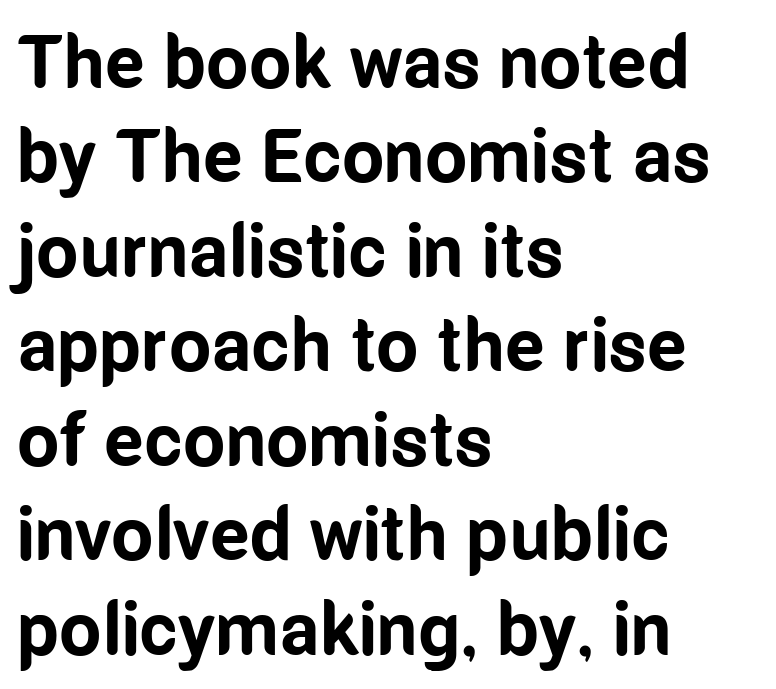
The image shows 75 px bold, condensed sans-serif type, upright; set left-aligned, normal line spacing (1.26x), normal letter spacing, not underlined; low stroke contrast and a medium x-height.
